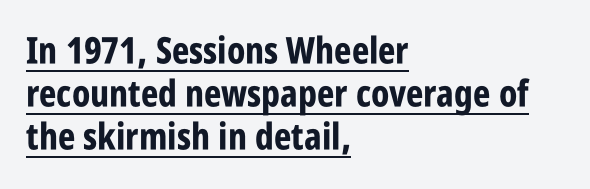
Q: Is the text bold? A: Yes.
Q: Is the text italic (slanted)? A: No, it is upright.
Q: Is the typeface a serif or a sans-serif typeface? A: Sans-serif.
Q: Is the text underlined? A: Yes.
Q: How is the paragraph aligned? A: Left-aligned.
Q: Is the spacing between letters normal or unusually wide? A: Normal.
Q: Width (condensed, normal, or wide)? A: Condensed.
Q: Stroke contrast? A: Low.
Q: x-height? A: Large.
Q: Monospaced? A: No.
